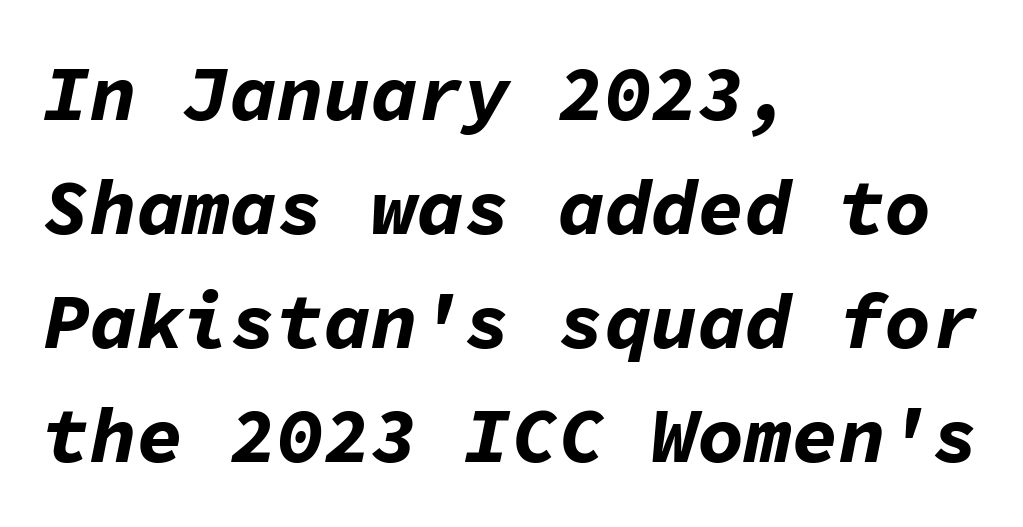
{"italic": "yes", "lean": "right", "slant_degrees": 11, "bold": "yes", "weight": "bold", "width": "normal", "stroke_contrast": "low", "x_height": "medium", "monospaced": "yes", "underline": "no", "align": "left", "line_spacing": "normal", "line_spacing_ratio": 1.46, "letter_spacing": "normal", "letter_spacing_em": 0.0, "glyph_px": 78}
